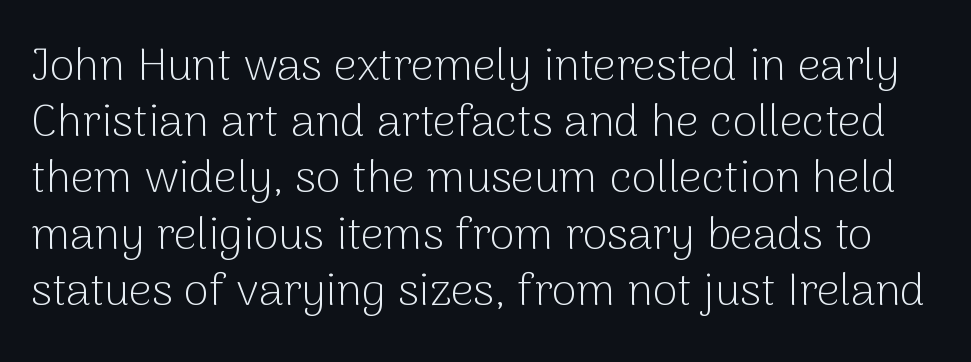
The image shows 45 px light sans-serif type, upright; set normal line spacing (1.25x), normal letter spacing, not underlined; low stroke contrast and a medium x-height.
